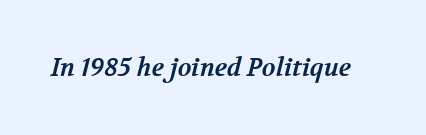
The baseline area is clear. The face used here is rendered with its standard letterfit. The face used here has the dense, thick strokes of a bold.
